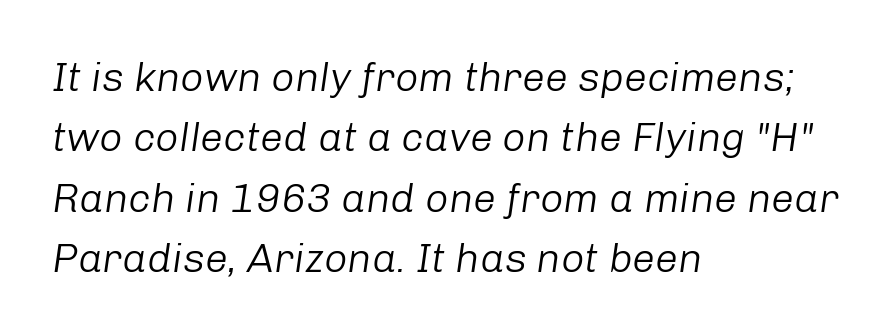
Q: Is the text bold? A: No.
Q: Is the text italic (slanted)? A: Yes, it leans right by about 8 degrees.
Q: Is the text underlined? A: No.
Q: How is the paragraph aligned? A: Left-aligned.
Q: Is the spacing between letters normal or unusually wide? A: Normal.
Q: Is the spacing between lines tight, normal or loose? A: Normal.
Q: Width (condensed, normal, or wide)? A: Normal.
Q: Stroke contrast? A: Low.
Q: x-height? A: Medium.
Q: Monospaced? A: No.
